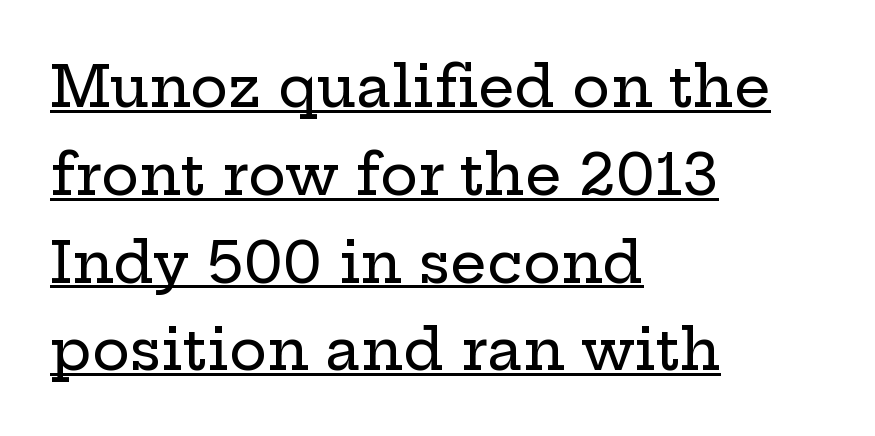
The rendering shows small feet on the letterforms — a serif design. Character widths vary here, with narrow letters taking less room than wide ones. Designer's note — italics off, roman on. Has an underline been added? It has. Look at the tracking — it's just the regular setting, nothing added. The rendering anchors every line to the left-hand side.
